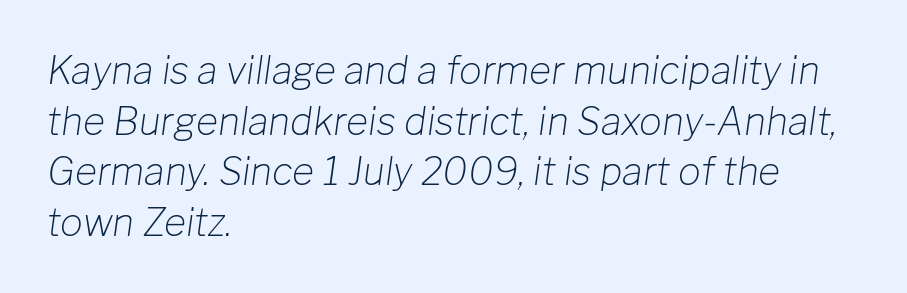
Q: Is the text bold? A: No.
Q: Is the text italic (slanted)? A: Yes, it leans right by about 8 degrees.
Q: Is the text underlined? A: No.
Q: How is the paragraph aligned? A: Left-aligned.
Q: Is the spacing between letters normal or unusually wide? A: Normal.
Q: Is the spacing between lines tight, normal or loose? A: Normal.
Q: Width (condensed, normal, or wide)? A: Normal.
Q: Stroke contrast? A: Low.
Q: x-height? A: Medium.
Q: Monospaced? A: No.
